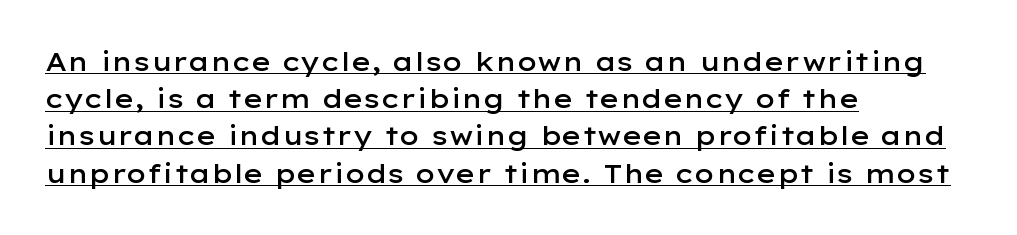
The image shows 26 px text type, upright; set left-aligned, normal line spacing (1.43x), normal letter spacing, underlined.
